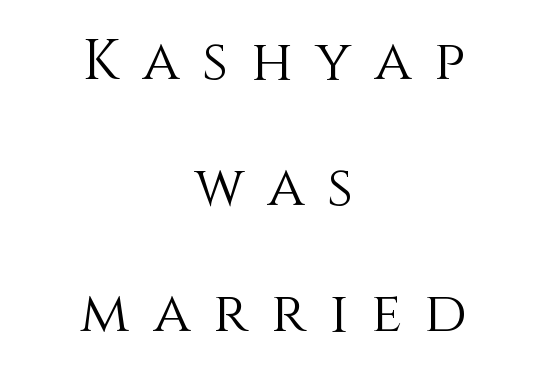
Q: Is the text bold? A: No.
Q: Is the text italic (slanted)? A: No, it is upright.
Q: Is the text underlined? A: No.
Q: How is the paragraph aligned? A: Centered.
Q: Is the spacing between letters normal or unusually wide? A: Unusually wide.
Q: Is the spacing between lines tight, normal or loose? A: Loose.
Q: Width (condensed, normal, or wide)? A: Normal.
Q: x-height? A: Large.
Q: Monospaced? A: No.
